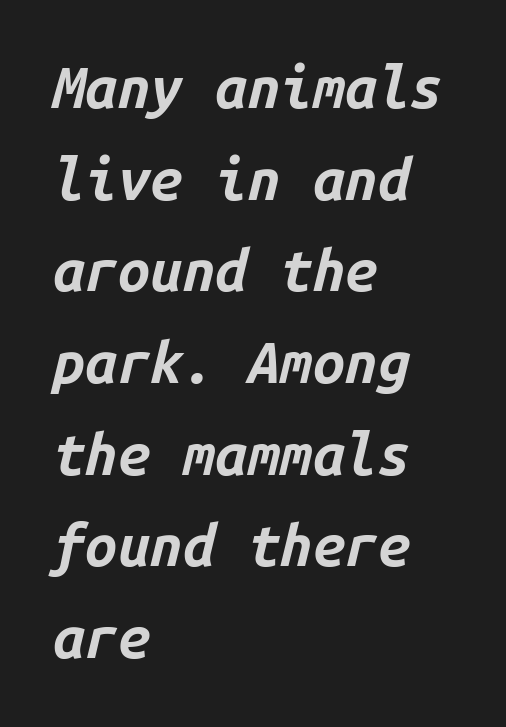
The image shows 58 px bold type, italic (leaning right), monospaced; set left-aligned, normal line spacing (1.58x), normal letter spacing, not underlined; low stroke contrast and a medium x-height.
